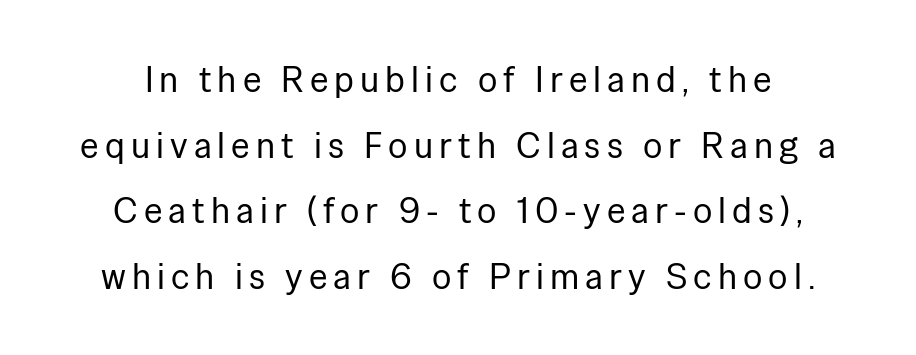
The image shows 36 px regular-weight sans-serif type, upright; set line spacing 1.82x, not underlined; low stroke contrast and a medium x-height.
